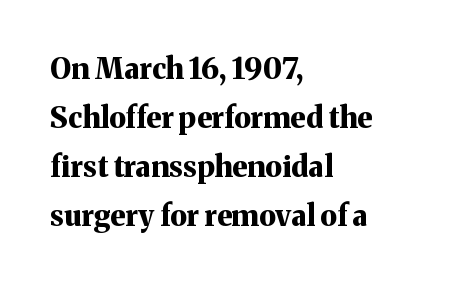
{"serif": "yes", "italic": "no", "bold": "yes", "weight": "bold", "width": "normal", "stroke_contrast": "medium", "x_height": "medium", "monospaced": "no", "underline": "no", "align": "left", "line_spacing": "normal", "line_spacing_ratio": 1.69, "letter_spacing": "normal", "letter_spacing_em": 0.0, "glyph_px": 29}
